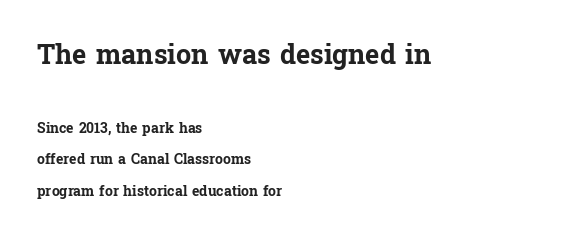
Q: Is the text bold? A: Yes.
Q: Is the text italic (slanted)? A: No, it is upright.
Q: Is the text underlined? A: No.
Q: How is the paragraph aligned? A: Left-aligned.
Q: Is the spacing between letters normal or unusually wide? A: Normal.
Q: Is the spacing between lines tight, normal or loose? A: Loose.
Q: Which block of text is set in a larger size, the first (top) or the second (bottom)? A: The first (top) one.
